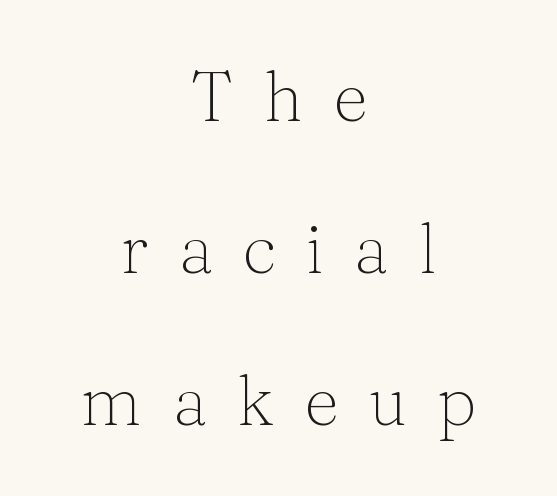
{"serif": "yes", "italic": "no", "bold": "no", "weight": "light", "width": "normal", "stroke_contrast": "medium", "x_height": "medium", "monospaced": "no", "underline": "no", "align": "center", "line_spacing": "loose", "line_spacing_ratio": 2.2, "letter_spacing": "wide", "letter_spacing_em": 0.43, "glyph_px": 69}
